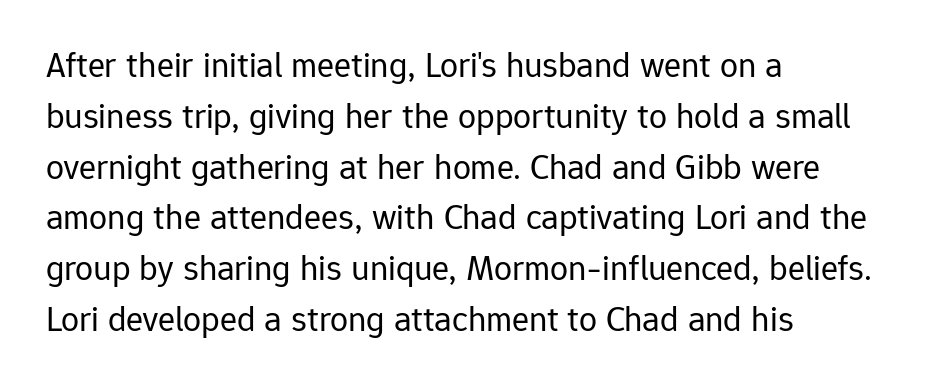
Weight: in the light-to-regular range. Posture: vertical. Each letter's strokes conclude bluntly, with no projecting serifs. Words appear dense and cohesive because spacing is normal.
